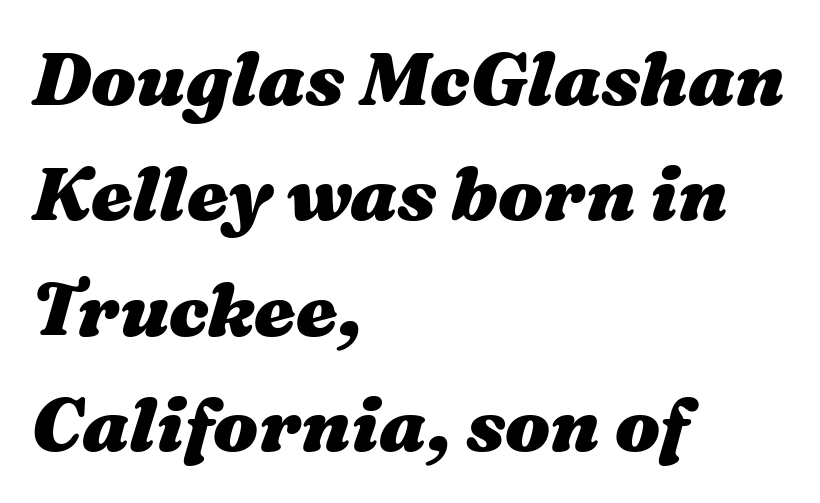
Q: Is the text bold? A: Yes.
Q: Is the text italic (slanted)? A: Yes, it leans right by about 16 degrees.
Q: Is the text underlined? A: No.
Q: How is the paragraph aligned? A: Left-aligned.
Q: Is the spacing between letters normal or unusually wide? A: Normal.
Q: Is the spacing between lines tight, normal or loose? A: Normal.
Q: Width (condensed, normal, or wide)? A: Wide.
Q: Stroke contrast? A: Medium.
Q: x-height? A: Medium.
Q: Monospaced? A: No.
